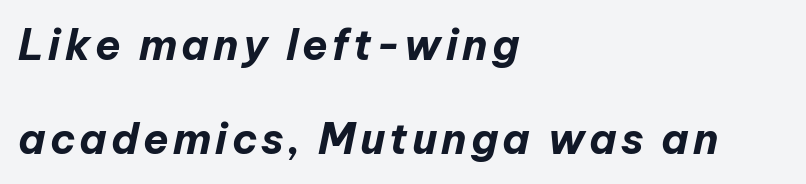
Q: Is the text bold? A: Yes.
Q: Is the text italic (slanted)? A: Yes, it leans right by about 12 degrees.
Q: Is the text underlined? A: No.
Q: How is the paragraph aligned? A: Left-aligned.
Q: Is the spacing between lines tight, normal or loose? A: Loose.
Q: Width (condensed, normal, or wide)? A: Normal.
Q: Stroke contrast? A: Low.
Q: x-height? A: Medium.
Q: Monospaced? A: No.
